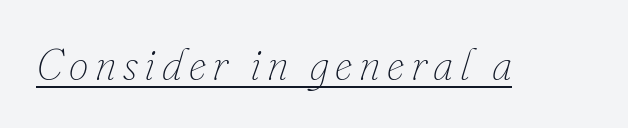
Q: Is the text bold? A: No.
Q: Is the text italic (slanted)? A: Yes, it leans right by about 16 degrees.
Q: Is the text underlined? A: Yes.
Q: Width (condensed, normal, or wide)? A: Normal.
Q: Stroke contrast? A: Low.
Q: x-height? A: Small.
Q: Monospaced? A: No.
